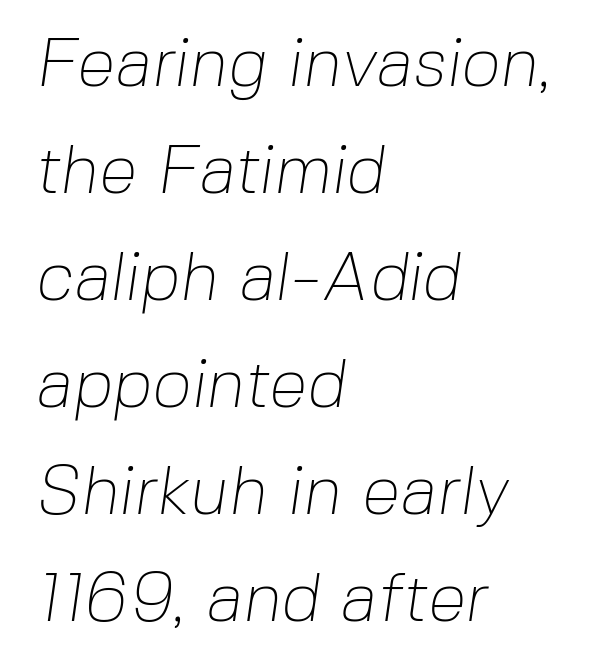
The image shows 69 px thin sans-serif type; set left-aligned, normal line spacing (1.55x), normal letter spacing, not underlined; low stroke contrast and a medium x-height.
